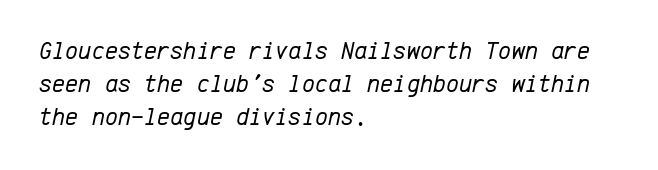
The image shows 25 px text type, italic (leaning right); set left-aligned, normal line spacing (1.33x), normal letter spacing, not underlined.
